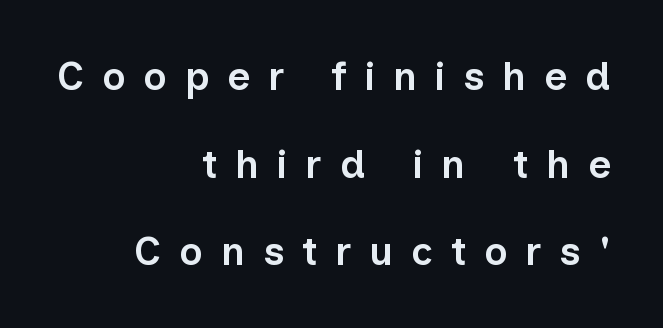
{"serif": "no", "italic": "no", "bold": "semi", "weight": "semibold", "width": "normal", "stroke_contrast": "low", "x_height": "medium", "monospaced": "no", "underline": "no", "align": "right", "line_spacing": "loose", "line_spacing_ratio": 2.19, "letter_spacing": "wide", "letter_spacing_em": 0.44, "glyph_px": 40}
